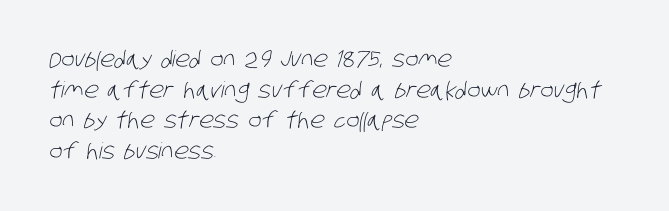
The image shows 22 px text type; set left-aligned, normal line spacing (1.39x), normal letter spacing, not underlined.
